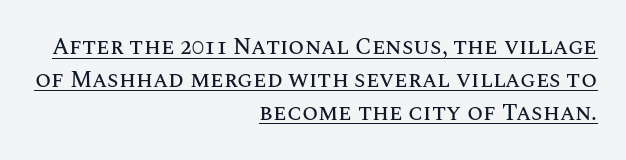
The image shows 23 px text type, upright; set right-aligned, normal line spacing (1.43x), normal letter spacing, underlined.
